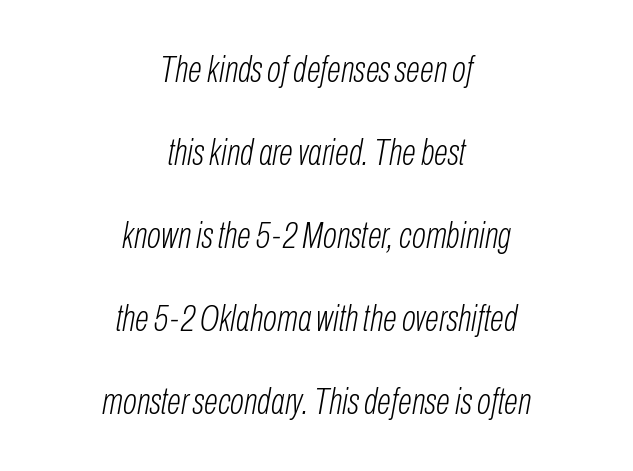
The image shows 37 px light, condensed type, italic (leaning right); set centered, loose line spacing (2.24x), normal letter spacing, not underlined; low stroke contrast and a medium x-height.
